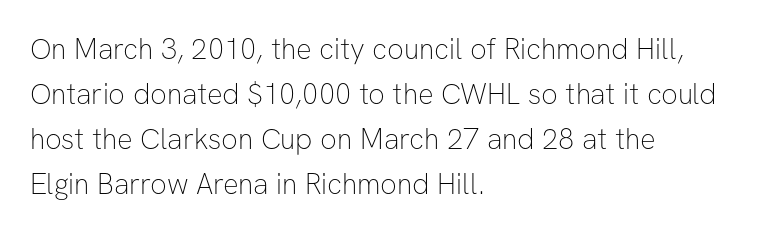
The image shows 29 px thin sans-serif type, upright; set left-aligned, normal line spacing (1.55x), normal letter spacing, not underlined; low stroke contrast and a medium x-height.
